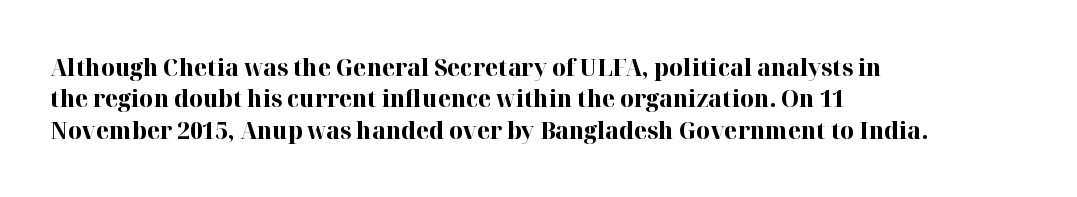
Q: Is the text bold? A: Yes.
Q: Is the text italic (slanted)? A: No, it is upright.
Q: Is the text underlined? A: No.
Q: How is the paragraph aligned? A: Left-aligned.
Q: Is the spacing between letters normal or unusually wide? A: Normal.
Q: Is the spacing between lines tight, normal or loose? A: Normal.
